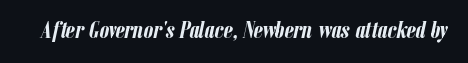
The image shows 24 px bold type, italic (leaning right); set normal letter spacing, not underlined.
